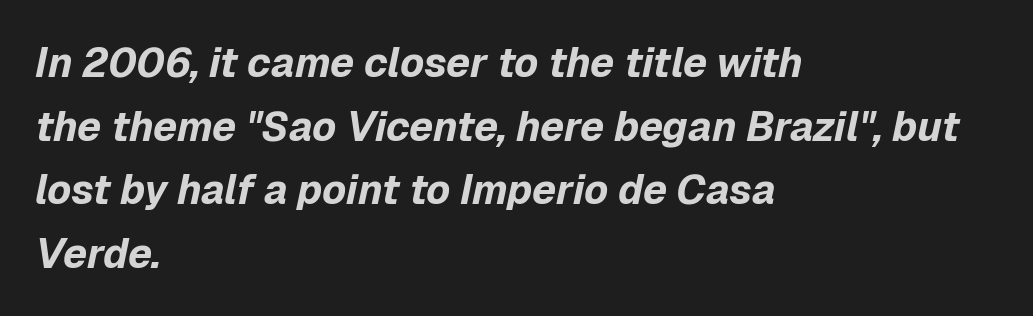
The rendering uses a bold face; every stroke is thick and dark. Nobody touched the tracking dial on this one. The setting favours the left margin, as ordinary paragraphs usually do. The specimen omits any rule beneath the text block's lines. Reading down the column, the eye jumps a familiar distance to each next line. You could not count columns in this text — the font is proportionally spaced.
